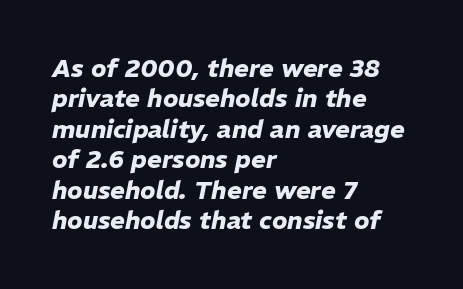
Q: Is the text bold? A: Yes.
Q: Is the text italic (slanted)? A: Yes, it leans right by about 11 degrees.
Q: Is the text underlined? A: No.
Q: How is the paragraph aligned? A: Left-aligned.
Q: Is the spacing between letters normal or unusually wide? A: Normal.
